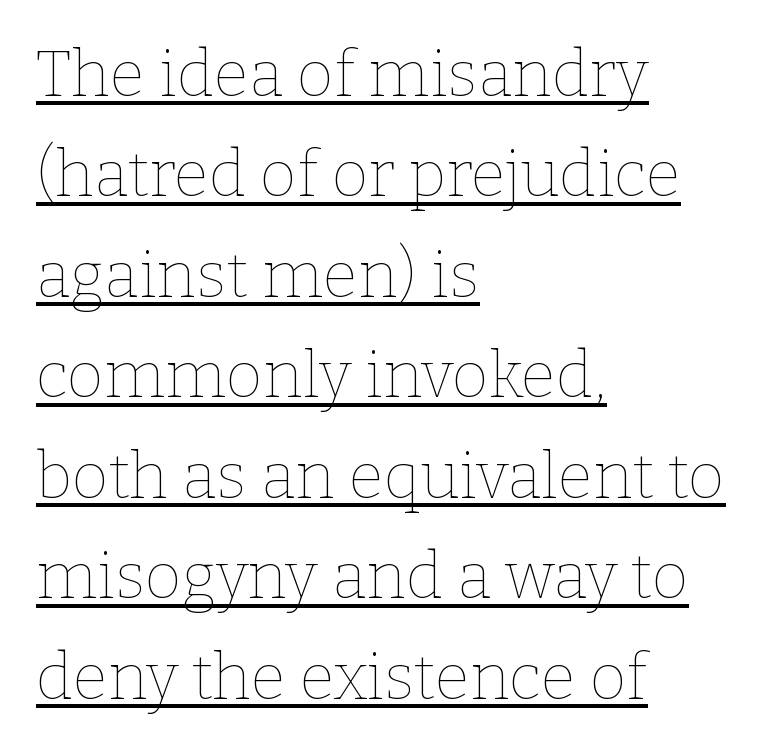
The image shows 64 px thin type, upright; set left-aligned, normal line spacing (1.57x), normal letter spacing, underlined; low stroke contrast and a medium x-height.
